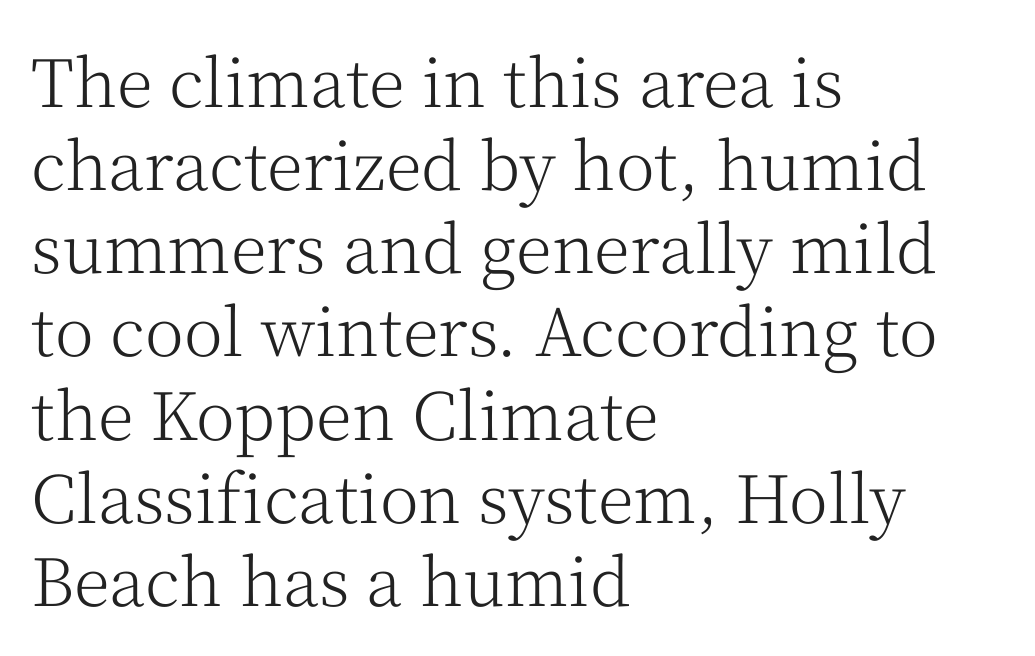
The image shows 66 px light serif type, upright; set left-aligned, normal line spacing (1.26x), normal letter spacing, not underlined; medium stroke contrast and a medium x-height.
